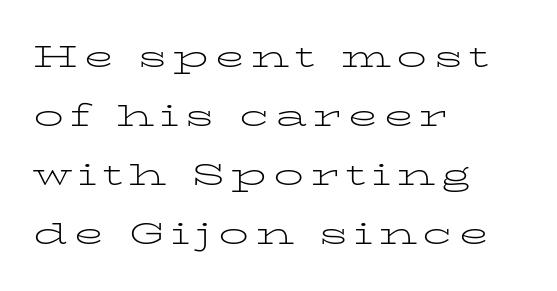
The image shows 30 px light, wide serif type, upright; set left-aligned, loose line spacing (1.97x), unusually wide letter spacing (+0.2 em), not underlined; low stroke contrast and a medium x-height.
